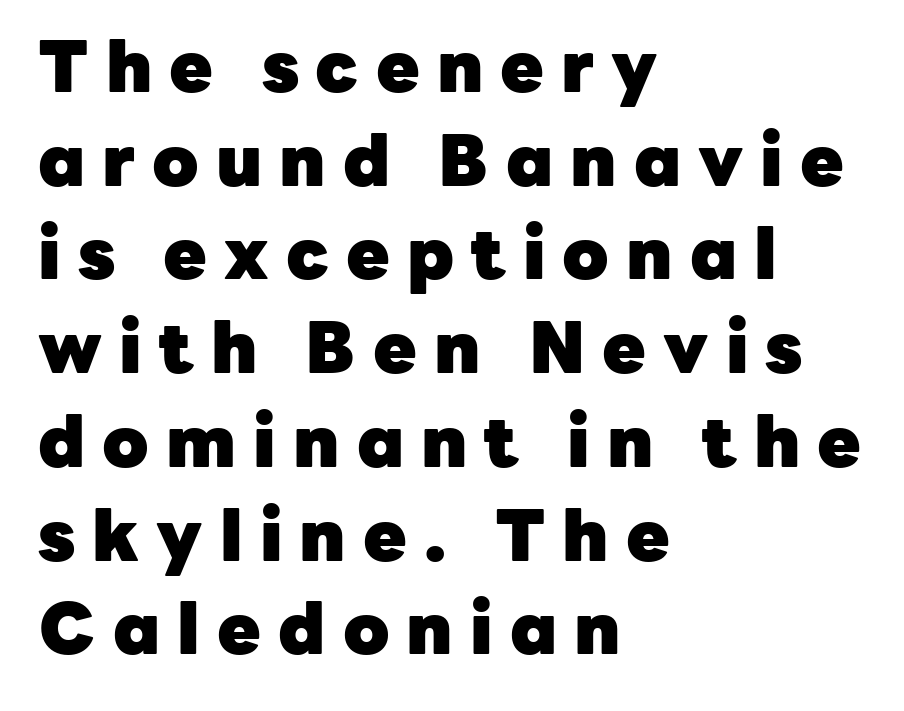
The image shows 71 px heavy sans-serif type, upright; set left-aligned, normal line spacing (1.32x), unusually wide letter spacing (+0.24 em), not underlined; low stroke contrast and a medium x-height.
